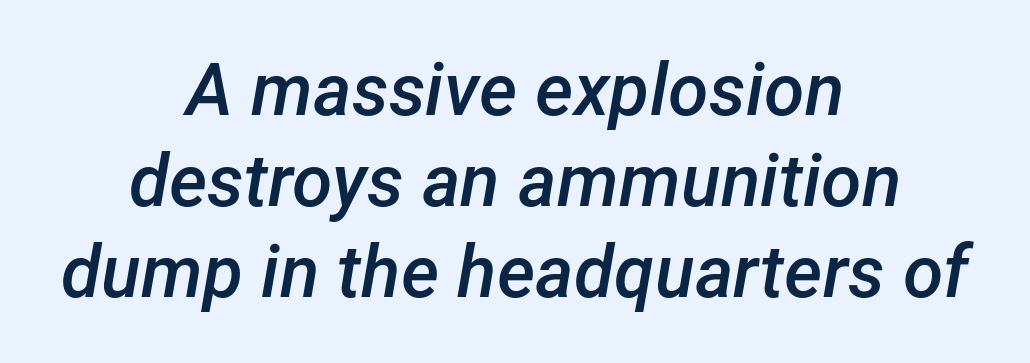
A centered setting, common on invitations and titles, is used for this passage. A typesetter would call this leading conventional body-copy spacing. No word sits above an underline. Is this a fixed-width face? No — the glyphs have proportional, varying widths. I'd describe the lettering as semibold — firm but not a full bold.
